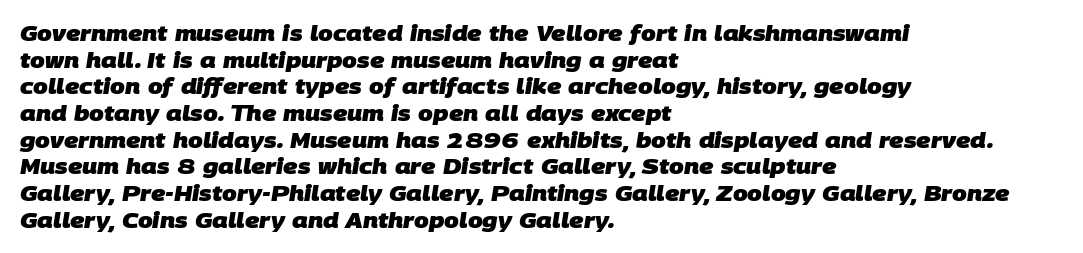
Unmarked baselines from the first word to the last. The setting favours the left margin, as ordinary paragraphs usually do. Regarding leading, the lines here are spaced in the standard way. Observe the ordinary spacing: letters are neighbours, not strangers. Heft: maximum for text — a bold.
